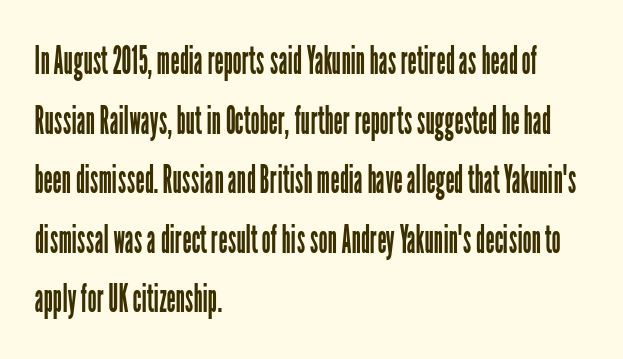
The image shows 40 px regular-weight, condensed sans-serif type, upright; set left-aligned, normal line spacing (1.49x), normal letter spacing, not underlined; low stroke contrast and a medium x-height.
